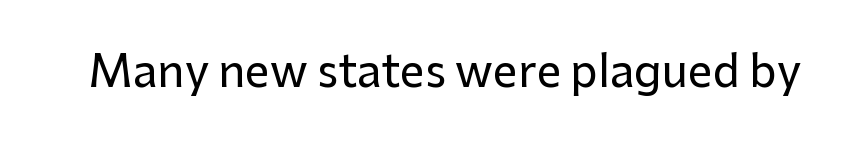
This rendering employs a face without finishing strokes, i.e., a sans-serif. The passage shown is typed in a proportional face where columns would drift. The gaps between neighbouring characters are ordinary and unremarkable. Do the letters lean? They stand straight. This rendering features lettering with no underline.
